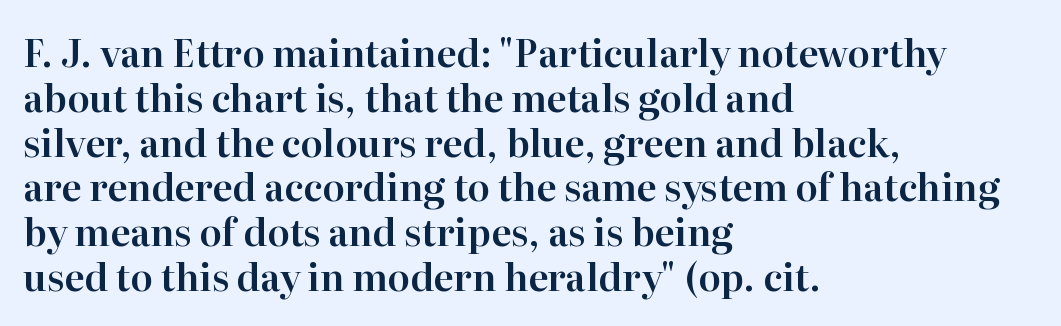
{"serif": "yes", "italic": "no", "width": "normal", "stroke_contrast": "high", "x_height": "medium", "monospaced": "no", "underline": "no", "align": "left", "line_spacing_ratio": 1.21, "letter_spacing": "normal", "letter_spacing_em": 0.0, "glyph_px": 37}
